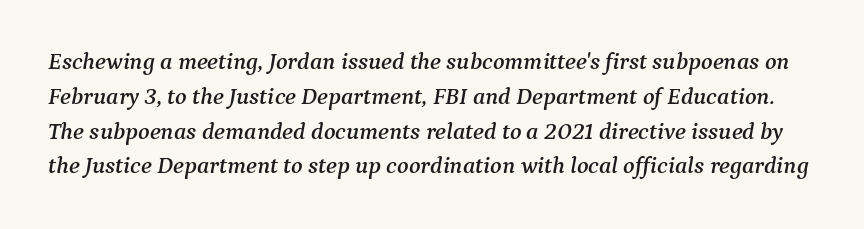
The image shows 24 px text type, italic (leaning right); set normal line spacing (1.45x), normal letter spacing, not underlined.
